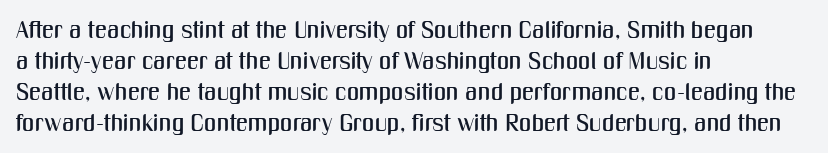
Q: Is the text italic (slanted)? A: No, it is upright.
Q: Is the text underlined? A: No.
Q: How is the paragraph aligned? A: Left-aligned.
Q: Is the spacing between letters normal or unusually wide? A: Normal.
Q: Is the spacing between lines tight, normal or loose? A: Normal.
